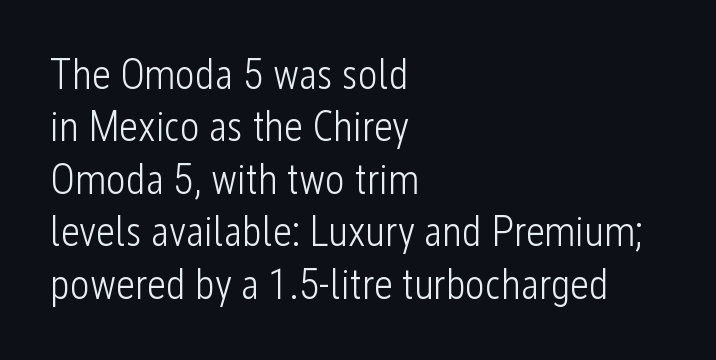
{"serif": "no", "italic": "no", "bold": "no", "weight": "light", "width": "condensed", "stroke_contrast": "low", "x_height": "medium", "monospaced": "no", "underline": "no", "align": "left", "line_spacing": "normal", "line_spacing_ratio": 1.25, "letter_spacing": "normal", "letter_spacing_em": 0.0, "glyph_px": 42}
